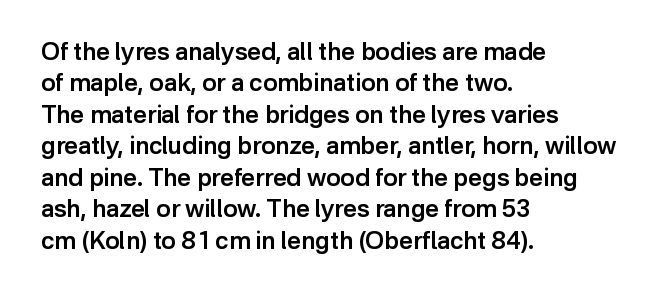
Students, this is semibold: more ink than regular, less than bold. Descender tails drop into unmarked territory. Reading down the block, your eye returns to a fixed left position each line. Do the letters lean? They stand straight. The space between consecutive lines is moderate.
